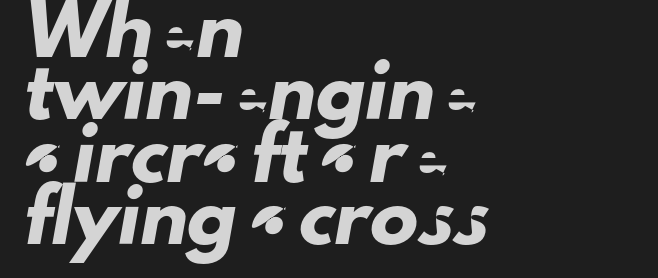
Q: Is the typeface a serif or a sans-serif typeface? A: Sans-serif.
Q: Is the text underlined? A: No.
Q: How is the paragraph aligned? A: Left-aligned.
Q: Is the spacing between letters normal or unusually wide? A: Normal.
Q: Is the spacing between lines tight, normal or loose? A: Normal.
Q: Width (condensed, normal, or wide)? A: Normal.
Q: Stroke contrast? A: Low.
Q: x-height? A: Small.
Q: Monospaced? A: No.
